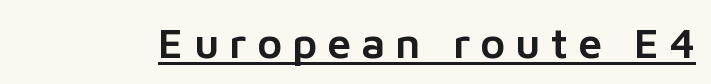
Q: Is the text italic (slanted)? A: No, it is upright.
Q: Is the typeface a serif or a sans-serif typeface? A: Sans-serif.
Q: Is the text underlined? A: Yes.
Q: Is the spacing between letters normal or unusually wide? A: Unusually wide.
Q: Width (condensed, normal, or wide)? A: Normal.
Q: Stroke contrast? A: Low.
Q: x-height? A: Medium.
Q: Monospaced? A: No.
